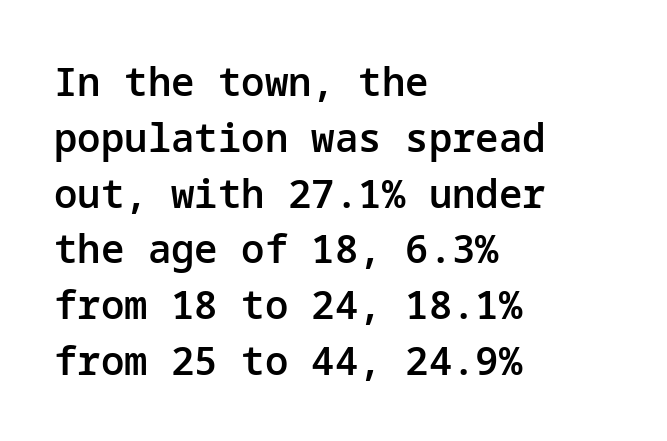
Q: Is the text bold? A: Semi-bold.
Q: Is the text italic (slanted)? A: No, it is upright.
Q: Is the typeface a serif or a sans-serif typeface? A: Sans-serif.
Q: Is the text underlined? A: No.
Q: How is the paragraph aligned? A: Left-aligned.
Q: Is the spacing between letters normal or unusually wide? A: Normal.
Q: Is the spacing between lines tight, normal or loose? A: Normal.
Q: Width (condensed, normal, or wide)? A: Normal.
Q: Stroke contrast? A: Low.
Q: x-height? A: Medium.
